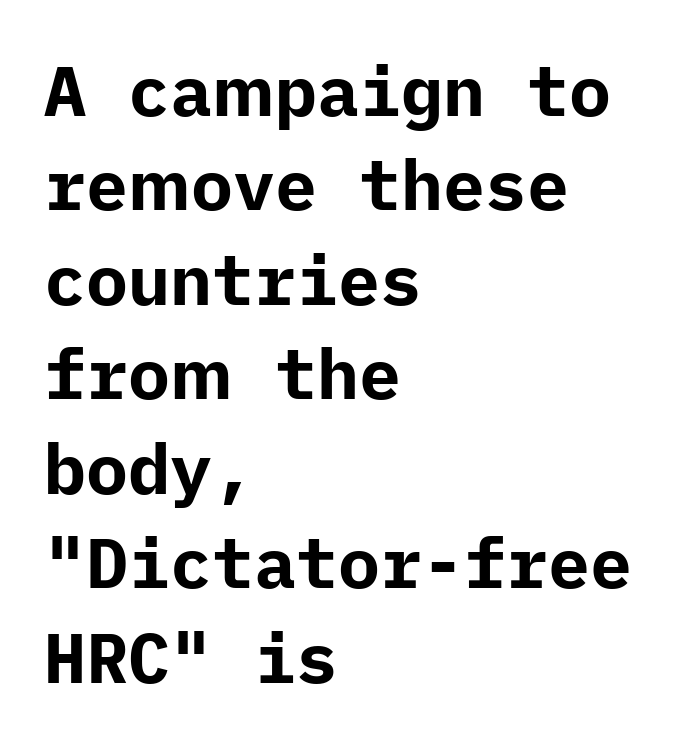
{"serif": "no", "italic": "no", "bold": "yes", "weight": "bold", "width": "normal", "stroke_contrast": "low", "x_height": "medium", "underline": "no", "align": "left", "line_spacing": "normal", "line_spacing_ratio": 1.35, "letter_spacing": "normal", "letter_spacing_em": 0.0, "glyph_px": 70}
